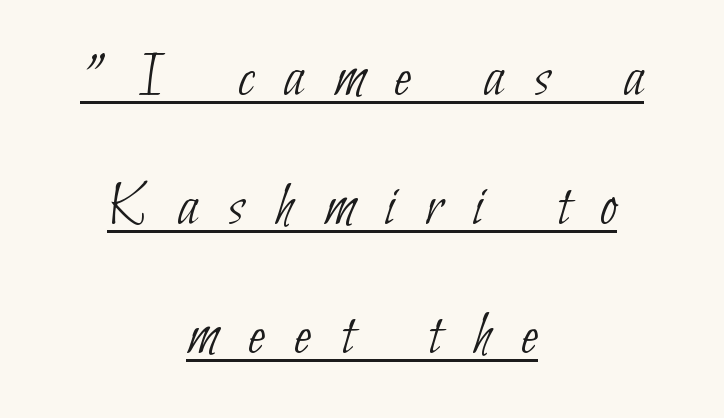
The image shows 62 px thin, condensed sans-serif type; set centered, loose line spacing (2.08x), unusually wide letter spacing (+0.49 em), underlined; low stroke contrast and a small x-height.
